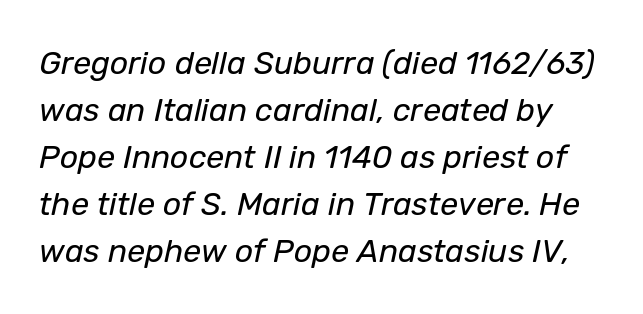
The image shows 32 px regular-weight type, italic (leaning right); set normal line spacing (1.47x), normal letter spacing, not underlined; low stroke contrast and a medium x-height.
